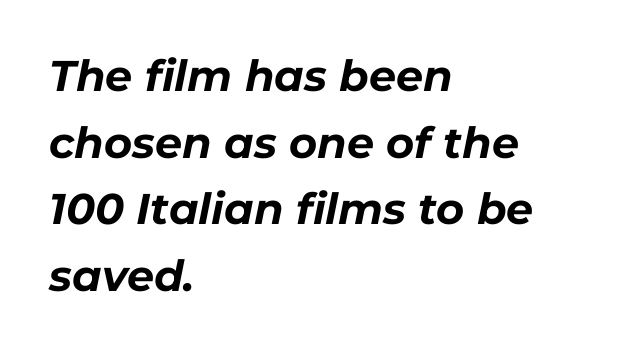
Q: Is the text bold? A: Yes.
Q: Is the text italic (slanted)? A: Yes, it leans right by about 11 degrees.
Q: Is the text underlined? A: No.
Q: How is the paragraph aligned? A: Left-aligned.
Q: Is the spacing between letters normal or unusually wide? A: Normal.
Q: Is the spacing between lines tight, normal or loose? A: Normal.
Q: Width (condensed, normal, or wide)? A: Normal.
Q: Stroke contrast? A: Low.
Q: x-height? A: Medium.
Q: Monospaced? A: No.
